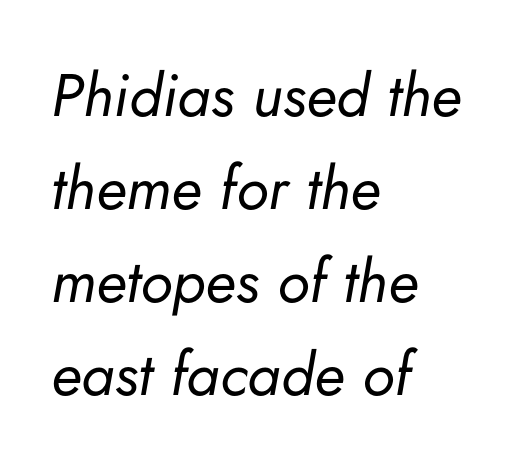
Underlining? Definitely not there. Students, note that the glyphs here touch the page at normal intervals. Looking at the ascenders, they clearly lean. Normally led — the rows are evenly, conventionally spaced. Compared with a centered layout, this one pins lines to the left instead. Letters have the restrained weight of plain body copy at most.
